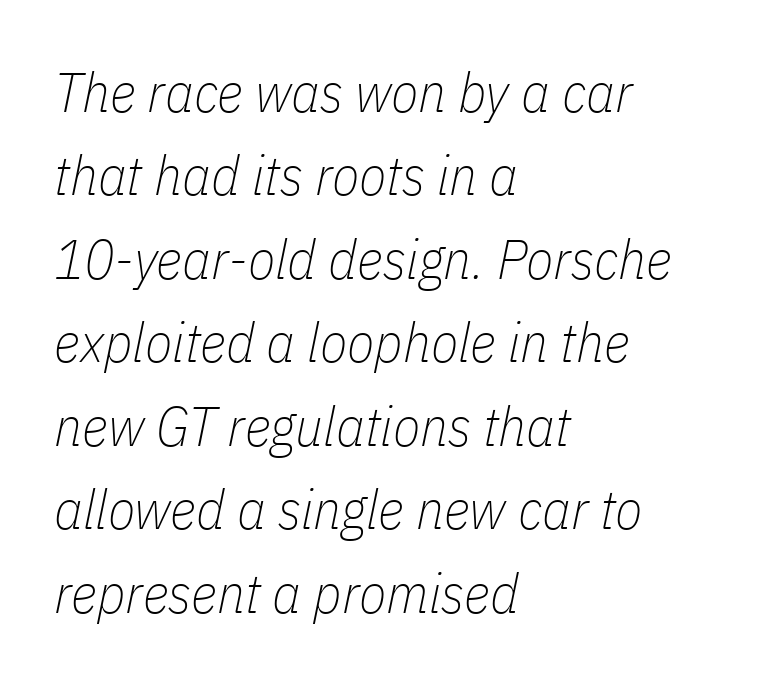
The space directly below the letters is spotless. These lines sit exactly where default settings would place them. Nobody touched the tracking dial on this one. Unbolded letterforms with no extra heft. The letters advance in unequal steps, a hallmark of proportional type.
